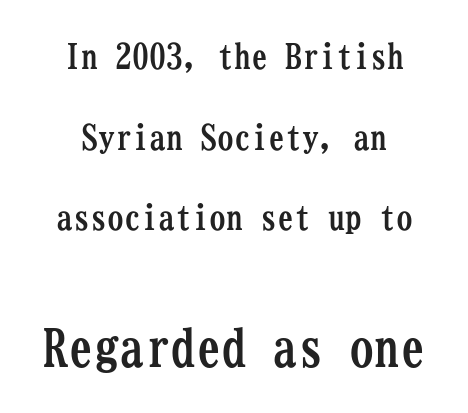
Q: Is the text bold? A: Yes.
Q: Is the text italic (slanted)? A: No, it is upright.
Q: Is the typeface a serif or a sans-serif typeface? A: Serif.
Q: Is the text underlined? A: No.
Q: Is the spacing between letters normal or unusually wide? A: Normal.
Q: Is the spacing between lines tight, normal or loose? A: Loose.
Q: Which block of text is set in a larger size, the first (top) or the second (bottom)? A: The second (bottom) one.
Q: Width (condensed, normal, or wide)? A: Condensed.
Q: Stroke contrast? A: Low.
Q: x-height? A: Medium.
Q: Monospaced? A: Yes.
